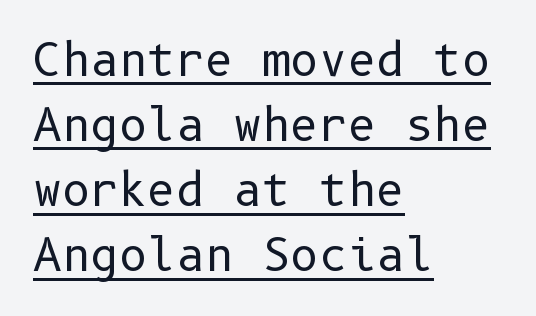
The image shows 44 px regular-weight sans-serif type, upright; set left-aligned, normal line spacing (1.48x), normal letter spacing, underlined; low stroke contrast and a medium x-height.
